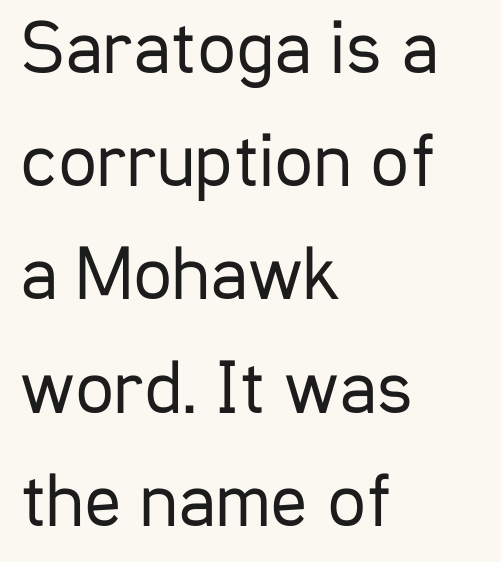
The font family rendered here belongs to the sans-serif group. This rendering leaves character spacing at its baseline value. Think of a printed novel: that variable character pitch is what you see here. Descenders are the only things crossing below the line. Whoever set this chose a conventional vertical rhythm.
